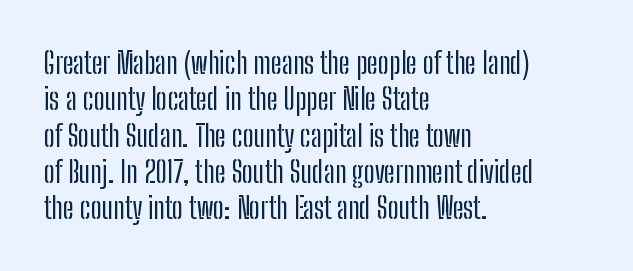
Q: Is the text italic (slanted)? A: No, it is upright.
Q: Is the typeface a serif or a sans-serif typeface? A: Sans-serif.
Q: Is the text underlined? A: No.
Q: How is the paragraph aligned? A: Left-aligned.
Q: Is the spacing between letters normal or unusually wide? A: Normal.
Q: Width (condensed, normal, or wide)? A: Condensed.
Q: Stroke contrast? A: Low.
Q: x-height? A: Medium.
Q: Monospaced? A: No.
